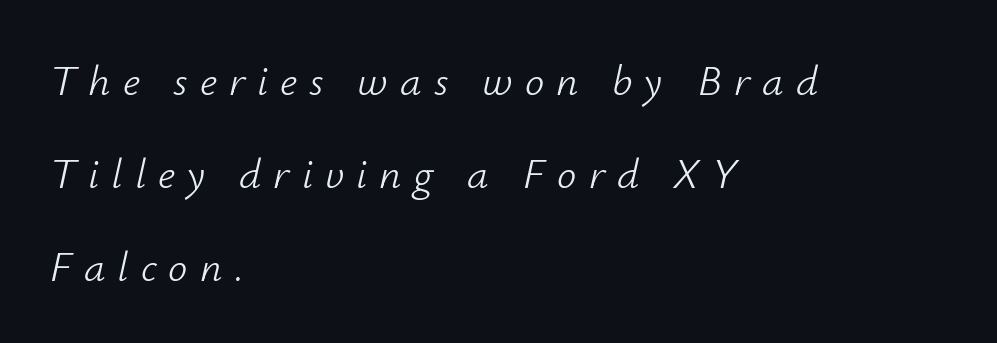
{"italic": "yes", "lean": "right", "slant_degrees": 12, "bold": "no", "weight": "light", "width": "normal", "stroke_contrast": "low", "x_height": "small", "monospaced": "no", "underline": "no", "align": "left", "line_spacing": "loose", "line_spacing_ratio": 2.16, "letter_spacing": "wide", "letter_spacing_em": 0.28, "glyph_px": 43}
